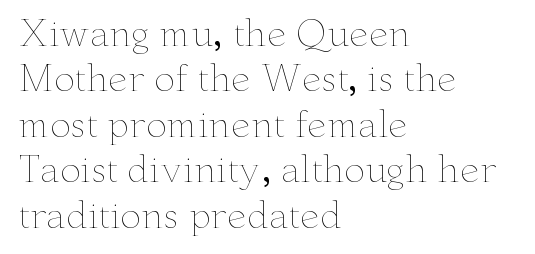
Inter-character spacing is left at the font's built-in metrics. One glance says typical: line gaps are just what's usual. Spacing verdict: proportional, widths tailored to each character. If you drew a line through each stem, it would be perfectly vertical.
